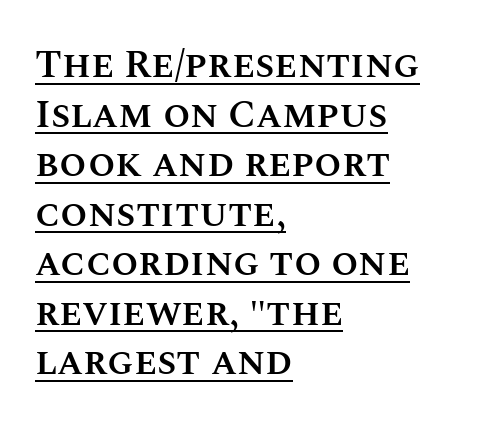
Q: Is the text bold? A: Semi-bold.
Q: Is the text italic (slanted)? A: No, it is upright.
Q: Is the text underlined? A: Yes.
Q: How is the paragraph aligned? A: Left-aligned.
Q: Is the spacing between letters normal or unusually wide? A: Normal.
Q: Is the spacing between lines tight, normal or loose? A: Normal.
Q: Width (condensed, normal, or wide)? A: Normal.
Q: Stroke contrast? A: Medium.
Q: x-height? A: Large.
Q: Monospaced? A: No.
